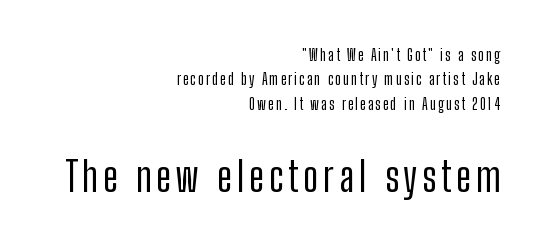
Any mark beneath the type? The region is blank. The block sitting lower on the canvas is the one with enlarged characters. Each new line begins a customary step beneath the previous one. The paragraph has a hard right edge and a soft left edge. Type style note: lacks serifs. If you drew a line through each stem, it would be perfectly vertical.
